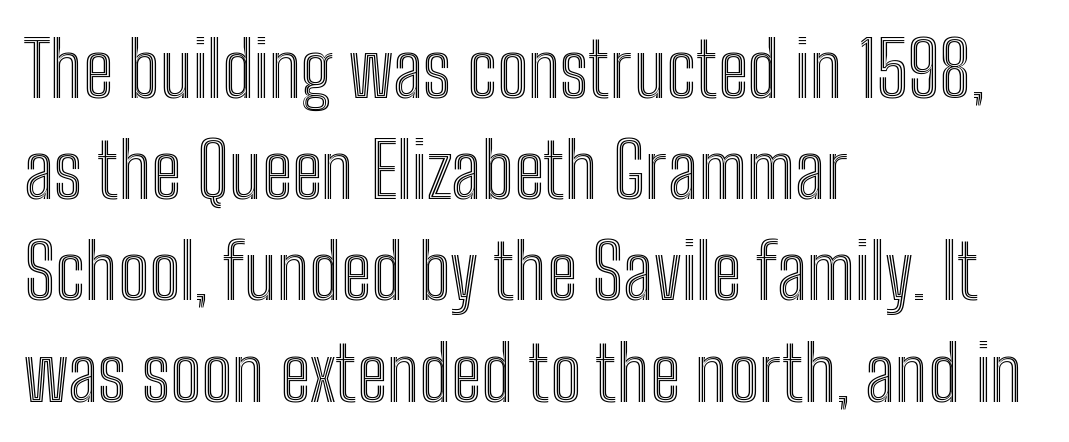
The image shows 75 px condensed type, upright; set left-aligned, normal line spacing (1.35x), normal letter spacing, not underlined; a medium x-height.
